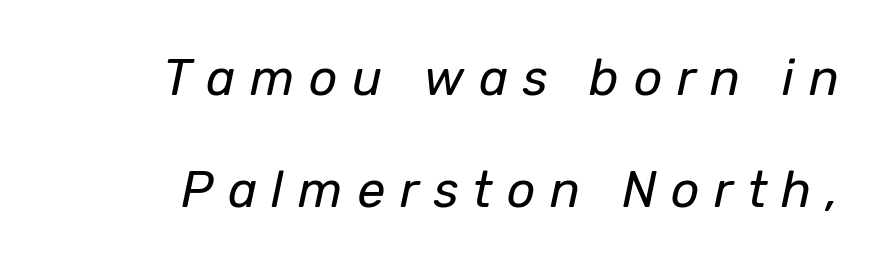
The image shows 50 px regular-weight type, italic (leaning right); set loose line spacing (2.24x), unusually wide letter spacing (+0.29 em), not underlined; low stroke contrast and a medium x-height.
